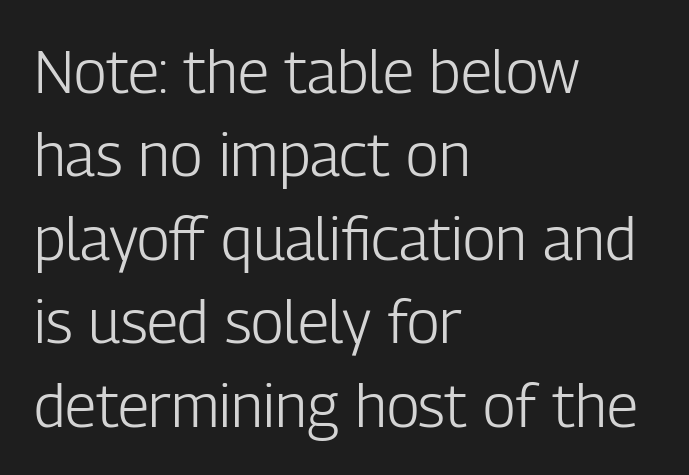
The image shows 60 px light, condensed sans-serif type, upright; set left-aligned, normal line spacing (1.39x), normal letter spacing, not underlined; low stroke contrast and a medium x-height.
